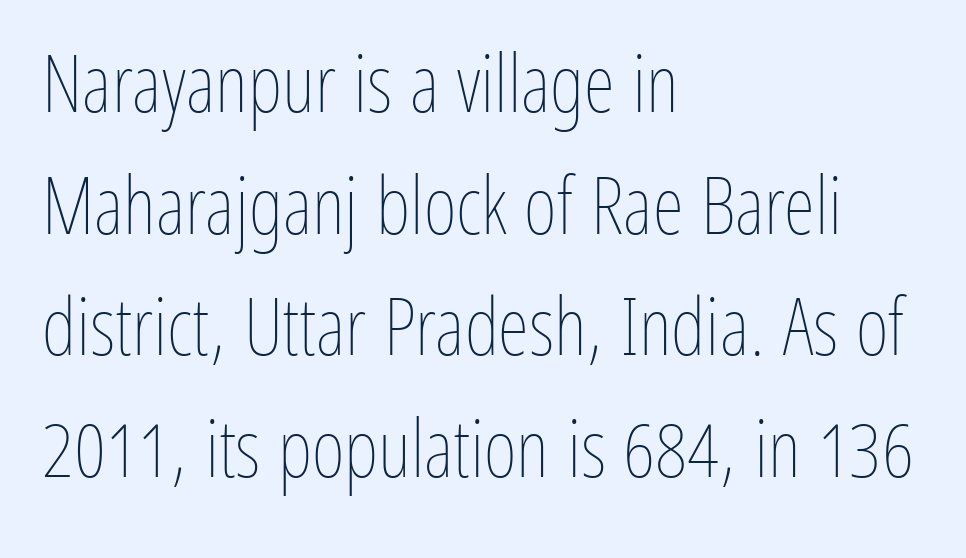
{"italic": "no", "bold": "no", "weight": "thin", "width": "condensed", "stroke_contrast": "low", "x_height": "medium", "monospaced": "no", "underline": "no", "align": "left", "line_spacing": "normal", "line_spacing_ratio": 1.52, "letter_spacing": "normal", "letter_spacing_em": 0.0, "glyph_px": 80}
